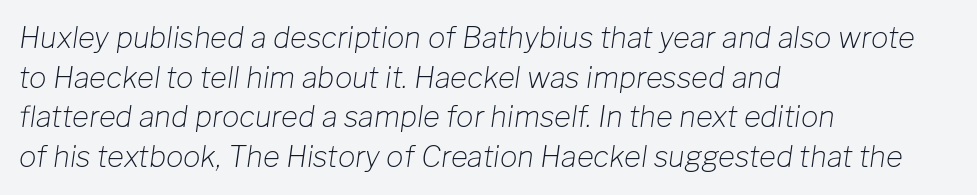
Q: Is the text bold? A: No.
Q: Is the text italic (slanted)? A: Yes, it leans right by about 8 degrees.
Q: Is the text underlined? A: No.
Q: How is the paragraph aligned? A: Left-aligned.
Q: Is the spacing between letters normal or unusually wide? A: Normal.
Q: Is the spacing between lines tight, normal or loose? A: Normal.
Q: Width (condensed, normal, or wide)? A: Normal.
Q: Stroke contrast? A: Low.
Q: x-height? A: Medium.
Q: Monospaced? A: No.
